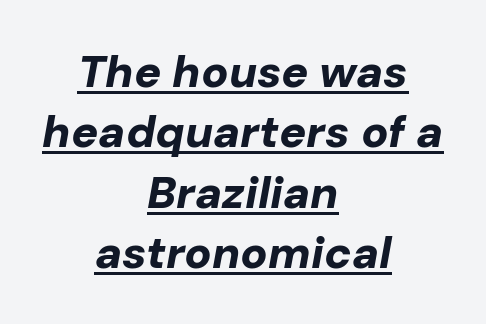
Q: Is the text bold? A: Yes.
Q: Is the text italic (slanted)? A: Yes, it leans right by about 10 degrees.
Q: Is the text underlined? A: Yes.
Q: How is the paragraph aligned? A: Centered.
Q: Is the spacing between letters normal or unusually wide? A: Normal.
Q: Is the spacing between lines tight, normal or loose? A: Normal.
Q: Width (condensed, normal, or wide)? A: Normal.
Q: Stroke contrast? A: Low.
Q: x-height? A: Medium.
Q: Monospaced? A: No.
